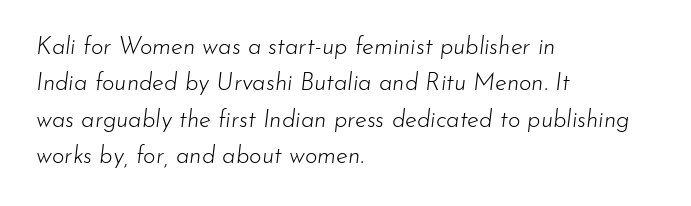
{"italic": "yes", "lean": "right", "slant_degrees": 7, "bold": "no", "underline": "no", "align": "left", "line_spacing": "normal", "line_spacing_ratio": 1.52, "letter_spacing": "normal", "letter_spacing_em": 0.0, "glyph_px": 24}
